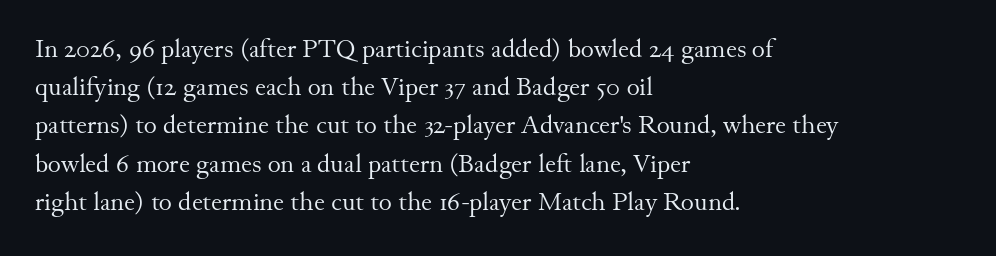
Q: Is the text bold? A: No.
Q: Is the text italic (slanted)? A: No, it is upright.
Q: Is the text underlined? A: No.
Q: How is the paragraph aligned? A: Left-aligned.
Q: Is the spacing between letters normal or unusually wide? A: Normal.
Q: Is the spacing between lines tight, normal or loose? A: Normal.
